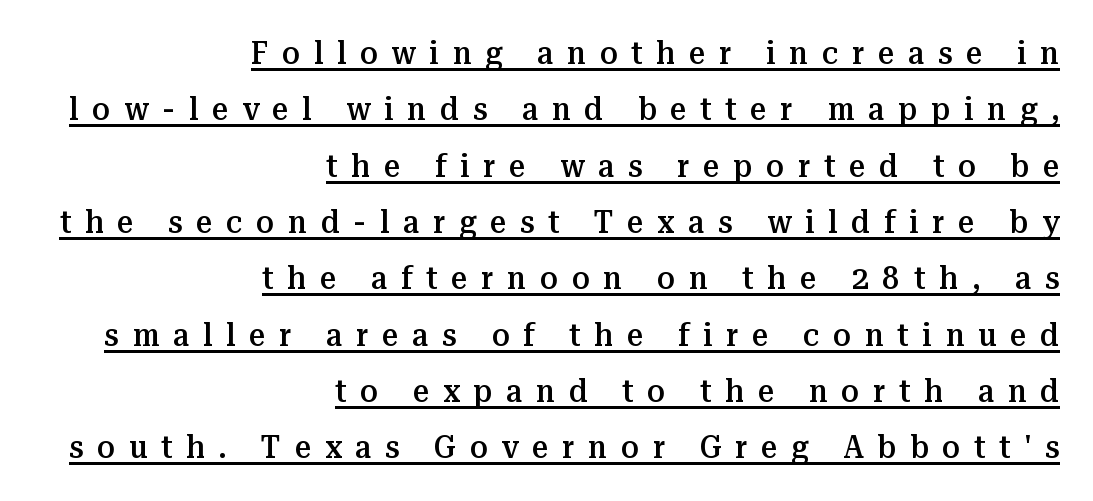
The image shows 32 px semibold serif type, upright; set right-aligned, line spacing 1.76x, unusually wide letter spacing (+0.43 em), underlined; medium stroke contrast and a medium x-height.
